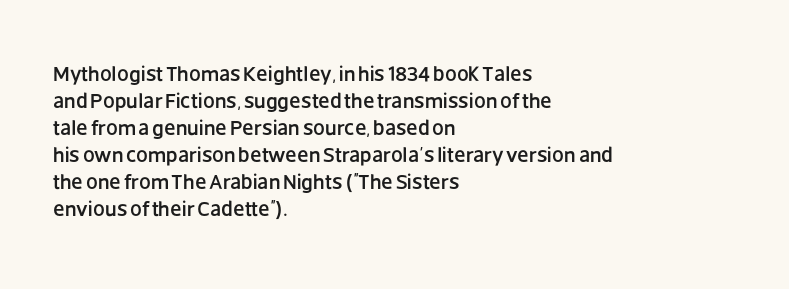
The letters stand straight up with perfectly vertical stems. Tracking here is standard; glyphs follow each other at the usual distance. Whoever set this chose a conventional vertical rhythm. The paragraph has a hard left edge and a soft right edge. Has an underline been added? It has not.
